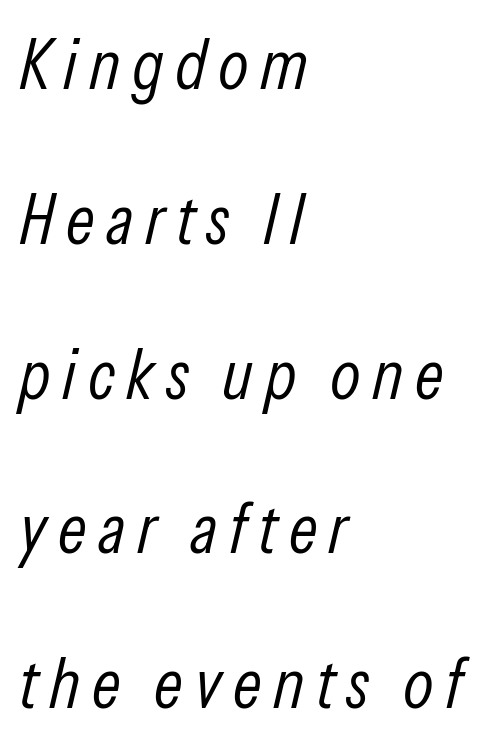
Q: Is the text bold? A: No.
Q: Is the text italic (slanted)? A: Yes, it leans right by about 13 degrees.
Q: Is the text underlined? A: No.
Q: How is the paragraph aligned? A: Left-aligned.
Q: Is the spacing between lines tight, normal or loose? A: Loose.
Q: Width (condensed, normal, or wide)? A: Condensed.
Q: Stroke contrast? A: Low.
Q: x-height? A: Medium.
Q: Monospaced? A: No.
